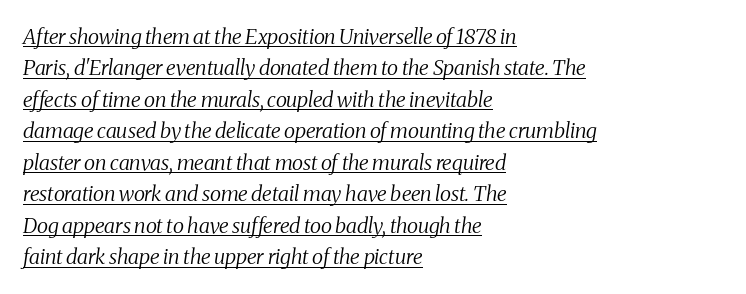
{"italic": "yes", "lean": "right", "slant_degrees": 8, "bold": "no", "underline": "yes", "align": "left", "line_spacing": "normal", "line_spacing_ratio": 1.5, "letter_spacing": "normal", "letter_spacing_em": 0.0, "glyph_px": 21}
